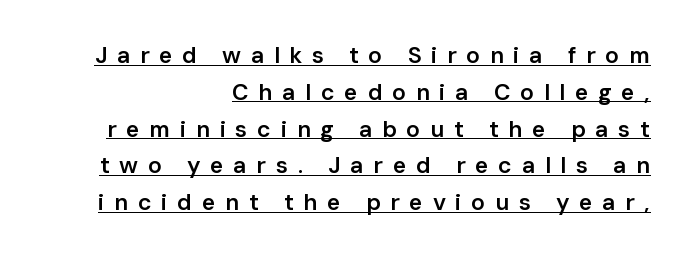
Q: Is the text bold? A: Semi-bold.
Q: Is the text italic (slanted)? A: No, it is upright.
Q: Is the text underlined? A: Yes.
Q: How is the paragraph aligned? A: Right-aligned.
Q: Is the spacing between letters normal or unusually wide? A: Unusually wide.
Q: Is the spacing between lines tight, normal or loose? A: Normal.
